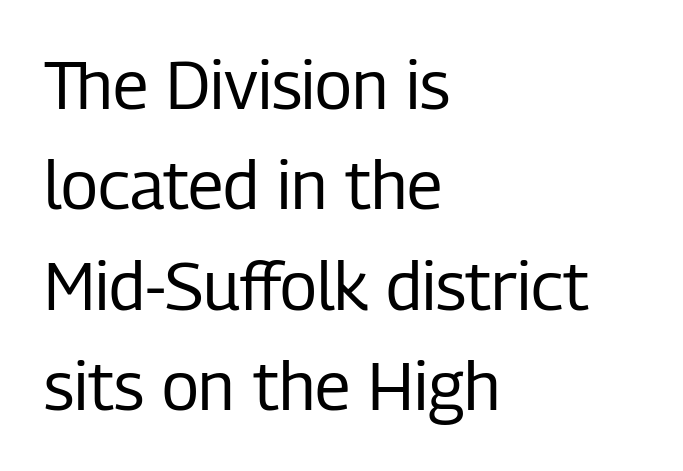
Q: Is the text bold? A: No.
Q: Is the text italic (slanted)? A: No, it is upright.
Q: Is the typeface a serif or a sans-serif typeface? A: Sans-serif.
Q: Is the text underlined? A: No.
Q: How is the paragraph aligned? A: Left-aligned.
Q: Is the spacing between letters normal or unusually wide? A: Normal.
Q: Is the spacing between lines tight, normal or loose? A: Normal.
Q: Width (condensed, normal, or wide)? A: Condensed.
Q: Stroke contrast? A: Low.
Q: x-height? A: Medium.
Q: Monospaced? A: No.
